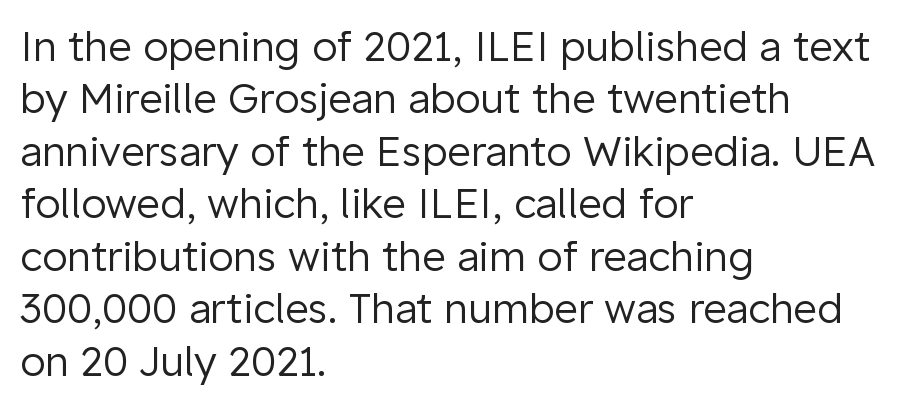
Is the stroke heavy? The answer is a plain regular-or-lighter. Is this a sans? Yes — the strokes have no serifs. Every row of glyphs begins at an identical x-position on the left. Lines of text with bare space underneath. Rendered with straight, roman letterforms. The rendering uses natural spacing where letterforms have individual widths.
